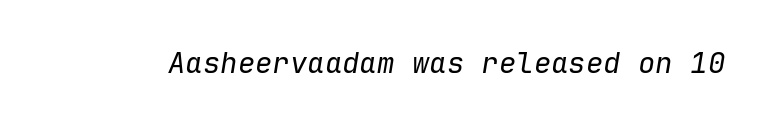
{"italic": "yes", "lean": "right", "slant_degrees": 9, "bold": "no", "weight": "regular", "width": "normal", "stroke_contrast": "low", "x_height": "medium", "monospaced": "yes", "underline": "no", "letter_spacing": "normal", "letter_spacing_em": 0.0, "glyph_px": 29}
